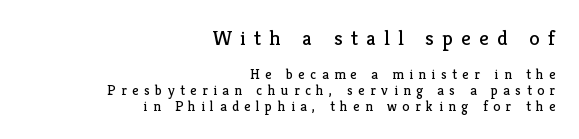
{"italic": "no", "bold": "no", "underline": "no", "align": "right", "line_spacing": "tight", "line_spacing_ratio": 1.14, "letter_spacing": "wide", "letter_spacing_em": 0.4, "larger_block": "first", "size_ratio": 1.5, "glyph_px": 21}
